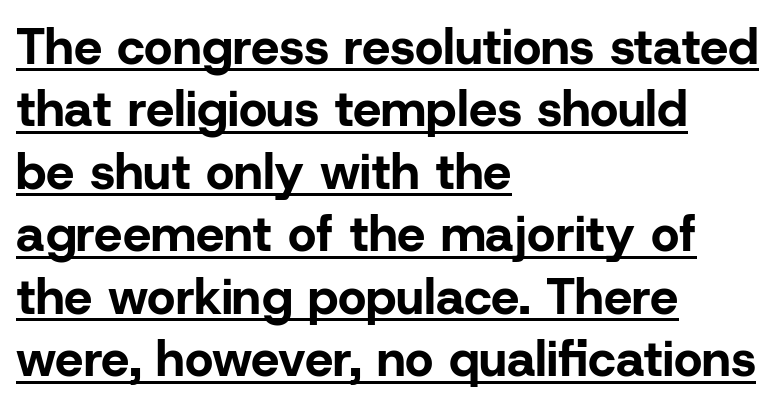
Pretty heavy lettering here — definitely bold. To sum up the face: it is a sans, with no serifs. If you measured baseline to baseline, you'd find a middling distance. Caption: multi-line text, flush left, ragged right. There is no visible air inserted between adjacent glyphs. The words here are underlined.
